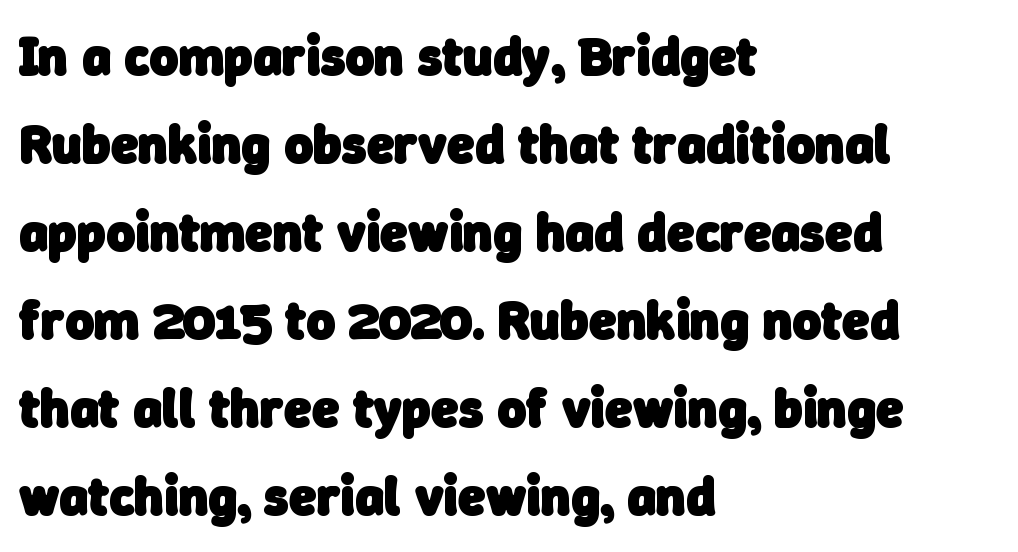
Q: Is the text bold? A: Yes.
Q: Is the typeface a serif or a sans-serif typeface? A: Sans-serif.
Q: Is the text underlined? A: No.
Q: How is the paragraph aligned? A: Left-aligned.
Q: Is the spacing between letters normal or unusually wide? A: Normal.
Q: Is the spacing between lines tight, normal or loose? A: Normal.
Q: Width (condensed, normal, or wide)? A: Normal.
Q: Stroke contrast? A: Low.
Q: x-height? A: Medium.
Q: Monospaced? A: No.
